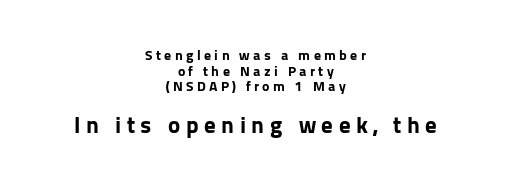
Horizontal alignment here is central, giving a formal, balanced look. Quick note: interline space is minimal. Larger block? The one below; the one above is distinctly smaller. These words are printed bold, with thick strokes throughout. The type is letterspaced generously, with wide tracking.
